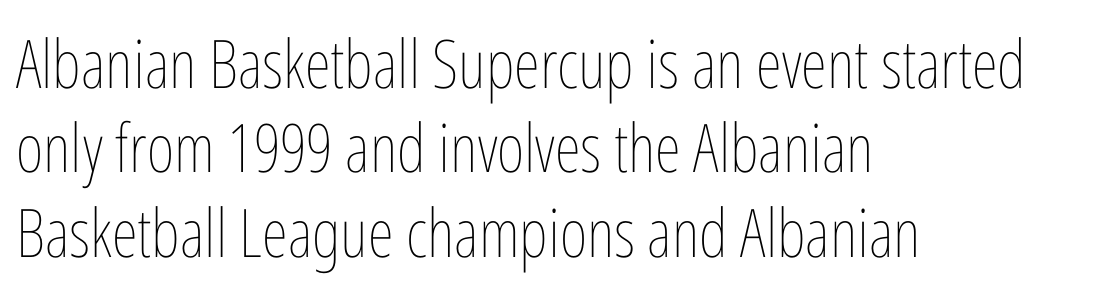
The image shows 67 px thin, condensed type, upright; set left-aligned, normal line spacing (1.26x), normal letter spacing, not underlined; low stroke contrast and a medium x-height.
